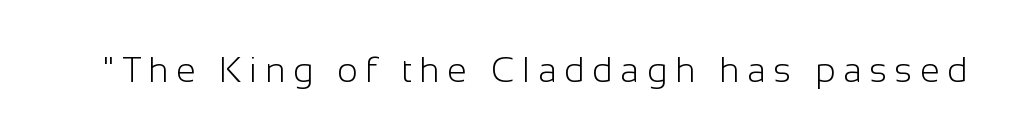
Vertical stems look standard width or narrower in stroke. The space directly below the letters is spotless. Character widths vary here, with narrow letters taking less room than wide ones. The specimen reads as upright at a glance. Short note: letters widely spaced. Unlike a traditional serif, this face leaves its strokes unadorned.
